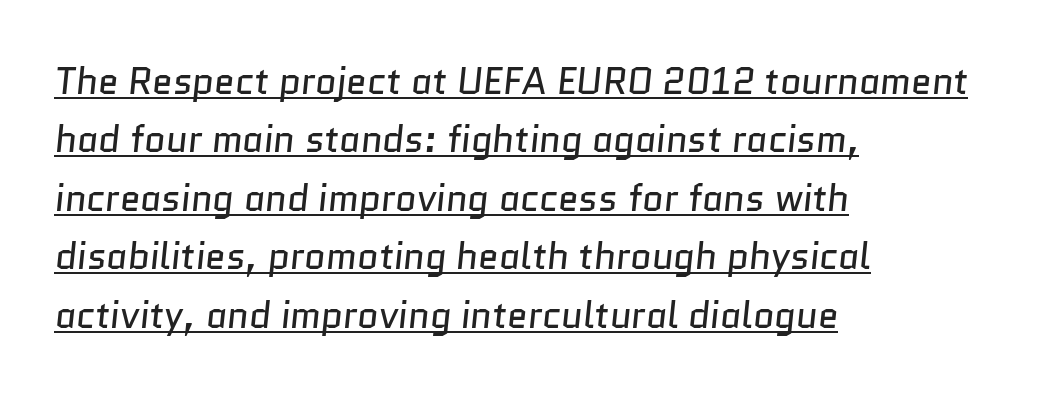
{"serif": "no", "bold": "no", "weight": "regular", "width": "normal", "stroke_contrast": "low", "x_height": "medium", "monospaced": "no", "underline": "yes", "align": "left", "line_spacing": "normal", "line_spacing_ratio": 1.58, "letter_spacing": "normal", "letter_spacing_em": 0.0, "glyph_px": 37}
